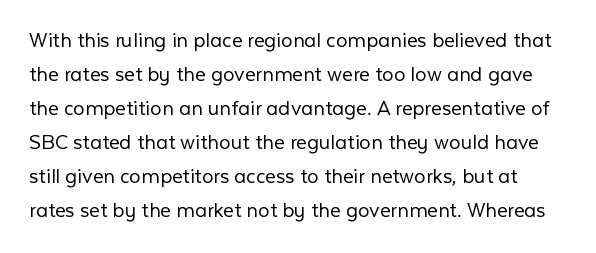
{"italic": "no", "bold": "no", "underline": "no", "line_spacing": "normal", "line_spacing_ratio": 1.48, "letter_spacing": "normal", "letter_spacing_em": 0.0, "glyph_px": 23}
